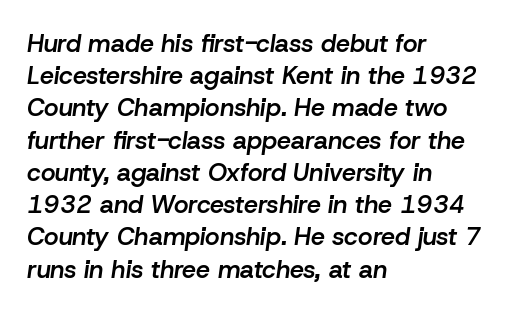
Q: Is the text bold? A: Semi-bold.
Q: Is the text italic (slanted)? A: Yes, it leans right by about 8 degrees.
Q: Is the text underlined? A: No.
Q: How is the paragraph aligned? A: Left-aligned.
Q: Is the spacing between letters normal or unusually wide? A: Normal.
Q: Is the spacing between lines tight, normal or loose? A: Normal.
